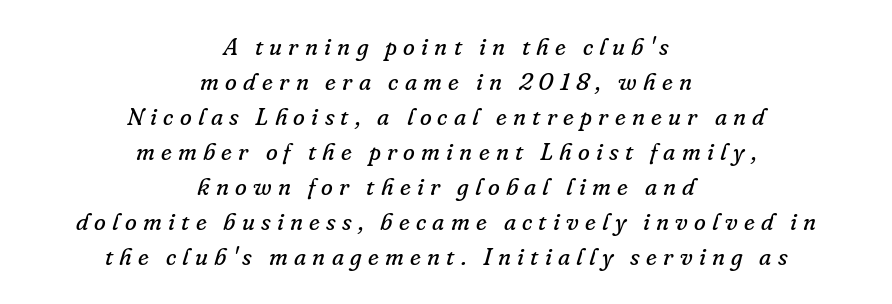
{"italic": "yes", "lean": "right", "slant_degrees": 16, "bold": "no", "underline": "no", "align": "center", "line_spacing": "normal", "line_spacing_ratio": 1.46, "letter_spacing": "wide", "letter_spacing_em": 0.26, "glyph_px": 24}
